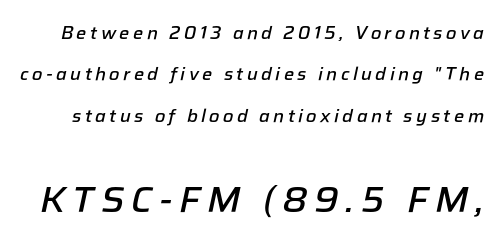
This is oblique type, the kind used for emphasis or titles. Heft: intermediate — a semibold. The designer dialed line spacing up above the default. Is the lower block the larger one? Yes — the lower block carries the bigger type.
